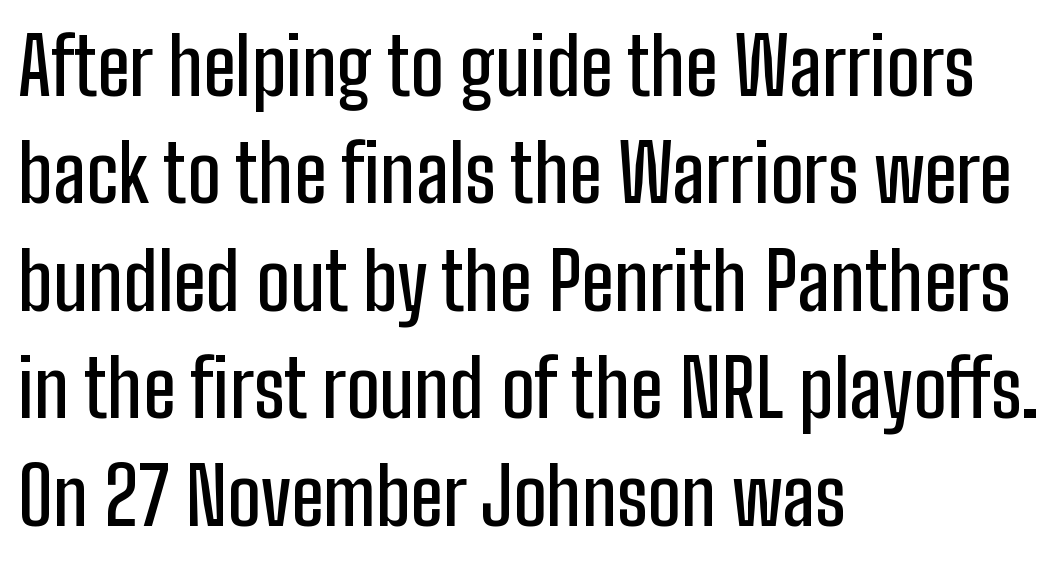
The image shows 79 px condensed sans-serif type, upright; set left-aligned, normal line spacing (1.36x), normal letter spacing, not underlined; low stroke contrast and a medium x-height.
